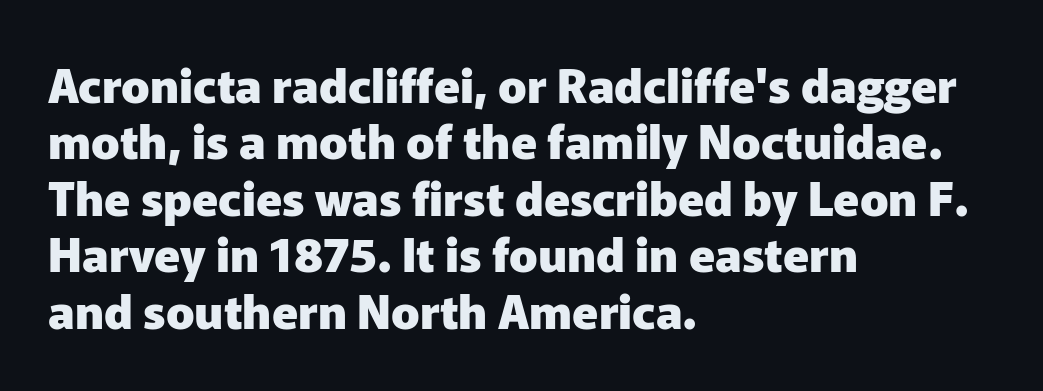
Q: Is the text bold? A: Yes.
Q: Is the text italic (slanted)? A: No, it is upright.
Q: Is the typeface a serif or a sans-serif typeface? A: Sans-serif.
Q: Is the text underlined? A: No.
Q: How is the paragraph aligned? A: Left-aligned.
Q: Is the spacing between letters normal or unusually wide? A: Normal.
Q: Width (condensed, normal, or wide)? A: Normal.
Q: Stroke contrast? A: Low.
Q: x-height? A: Medium.
Q: Monospaced? A: No.
